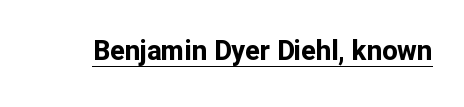
The letters stand straight up with perfectly vertical stems. Between one letter and the next there's only the usual sliver of space. Underlining? Definitely there. Strokes here are thick enough to call this a true bold.
